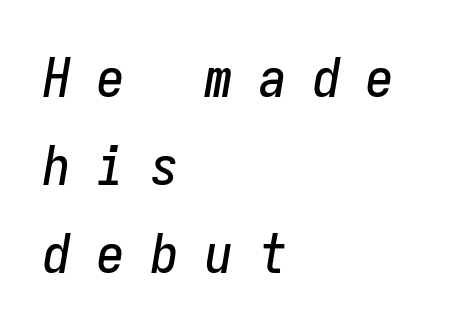
Each letter, wide or thin by design, is forced into the same width here. Here the glyphs are tracked loosely, breaking word shapes into spaced letters. Caption: multi-line text, flush left, ragged right. The lettering tilts uniformly, giving the passage an italic look. The passage shown is not underscored anywhere. Notice how descenders clear the ascenders below comfortably — that's standard leading.
